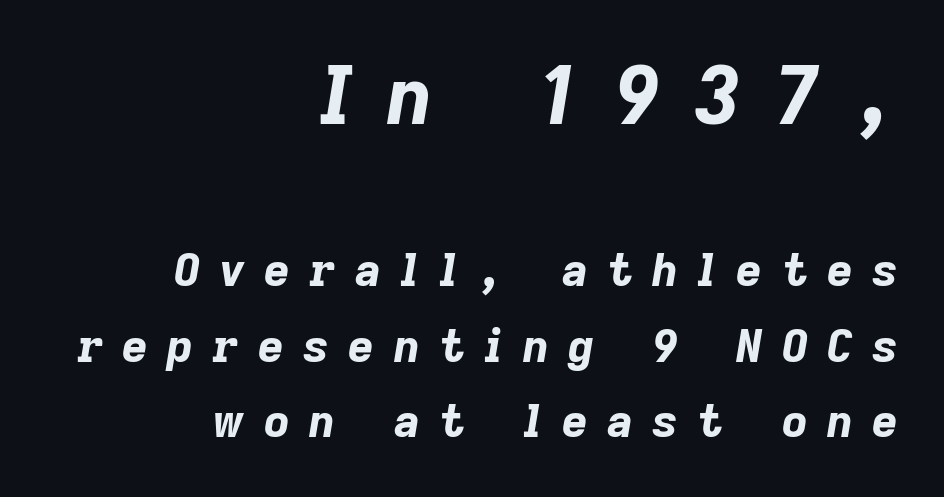
The image shows 79 px bold type, italic (leaning right); set right-aligned, normal line spacing (1.68x), unusually wide letter spacing (+0.43 em), not underlined; the first (top) block is 1.76x larger; low stroke contrast and a medium x-height.
